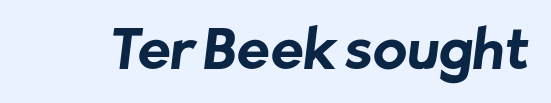
The image shows 56 px bold sans-serif type; set normal letter spacing, not underlined; low stroke contrast and a medium x-height.
